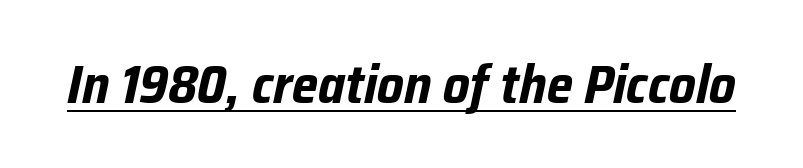
The image shows 54 px bold, condensed type, italic (leaning right); set normal letter spacing, underlined; low stroke contrast and a medium x-height.
